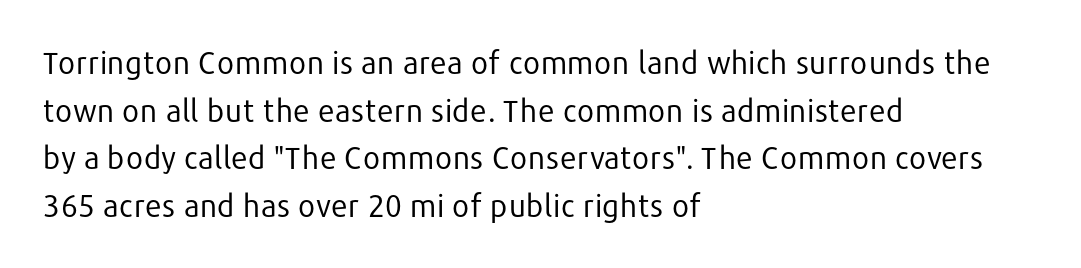
Q: Is the text bold? A: No.
Q: Is the text italic (slanted)? A: No, it is upright.
Q: Is the typeface a serif or a sans-serif typeface? A: Sans-serif.
Q: Is the text underlined? A: No.
Q: How is the paragraph aligned? A: Left-aligned.
Q: Is the spacing between letters normal or unusually wide? A: Normal.
Q: Is the spacing between lines tight, normal or loose? A: Normal.
Q: Width (condensed, normal, or wide)? A: Normal.
Q: Stroke contrast? A: Low.
Q: x-height? A: Medium.
Q: Monospaced? A: No.
